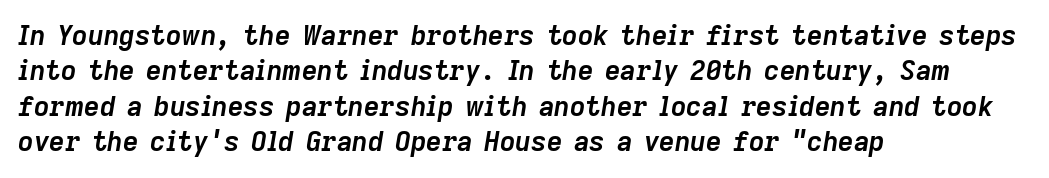
The image shows 27 px bold type, italic (leaning right); set left-aligned, normal line spacing (1.31x), normal letter spacing, not underlined.
